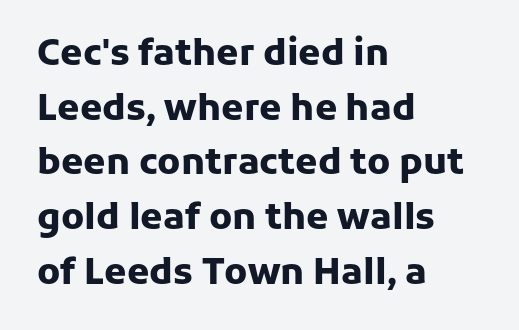
Q: Is the text bold? A: Yes.
Q: Is the text italic (slanted)? A: No, it is upright.
Q: Is the typeface a serif or a sans-serif typeface? A: Sans-serif.
Q: Is the text underlined? A: No.
Q: How is the paragraph aligned? A: Left-aligned.
Q: Is the spacing between letters normal or unusually wide? A: Normal.
Q: Is the spacing between lines tight, normal or loose? A: Normal.
Q: Width (condensed, normal, or wide)? A: Normal.
Q: Stroke contrast? A: Low.
Q: x-height? A: Medium.
Q: Monospaced? A: No.
